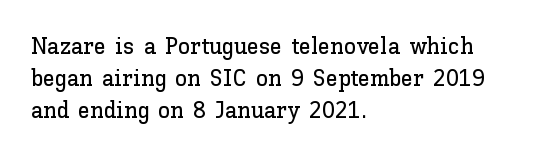
Q: Is the text italic (slanted)? A: No, it is upright.
Q: Is the text underlined? A: No.
Q: How is the paragraph aligned? A: Left-aligned.
Q: Is the spacing between letters normal or unusually wide? A: Normal.
Q: Is the spacing between lines tight, normal or loose? A: Normal.
